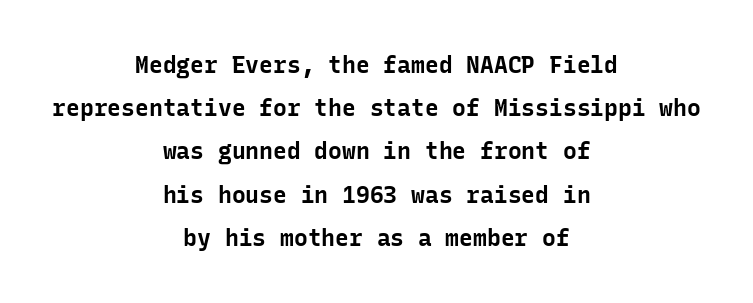
Bold? Absolutely — the strokes are thick and heavy. Italic? Not at all — the glyphs are vertical. Compared with typical body copy, the letter spacing here is the same. A bare baseline throughout the passage. Leftover space on each line is divided equally before and after the words.
